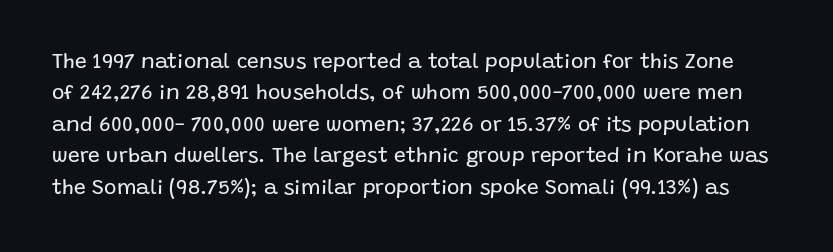
You could call the tracking neutral — neither tight nor loose. Regarding leading, the lines here are spaced in the standard way. Decoration check: the copy has no underline. Quick note: not italic, upright. Letters have the restrained weight of plain body copy at most.
